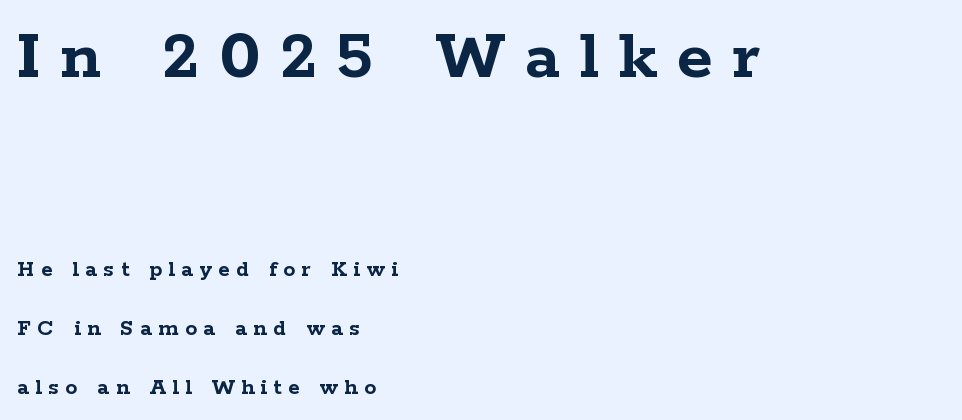
Q: Is the text bold? A: Yes.
Q: Is the text italic (slanted)? A: No, it is upright.
Q: Is the typeface a serif or a sans-serif typeface? A: Serif.
Q: Is the text underlined? A: No.
Q: How is the paragraph aligned? A: Left-aligned.
Q: Is the spacing between letters normal or unusually wide? A: Unusually wide.
Q: Is the spacing between lines tight, normal or loose? A: Loose.
Q: Which block of text is set in a larger size, the first (top) or the second (bottom)? A: The first (top) one.
Q: Width (condensed, normal, or wide)? A: Wide.
Q: Stroke contrast? A: Low.
Q: x-height? A: Medium.
Q: Monospaced? A: No.
